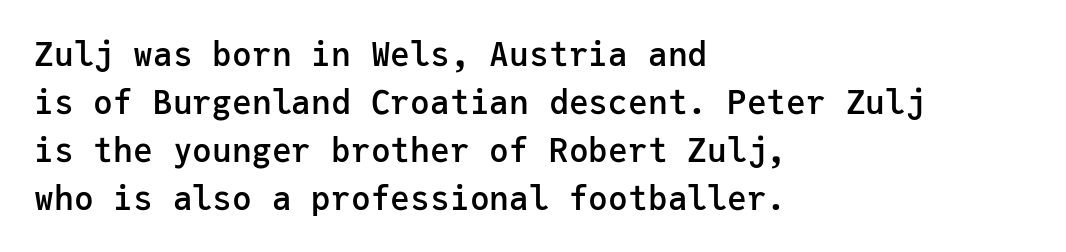
{"serif": "no", "italic": "no", "bold": "semi", "weight": "semibold", "width": "normal", "stroke_contrast": "low", "x_height": "medium", "monospaced": "yes", "underline": "no", "align": "left", "line_spacing": "normal", "line_spacing_ratio": 1.45, "letter_spacing": "normal", "letter_spacing_em": 0.0, "glyph_px": 33}
